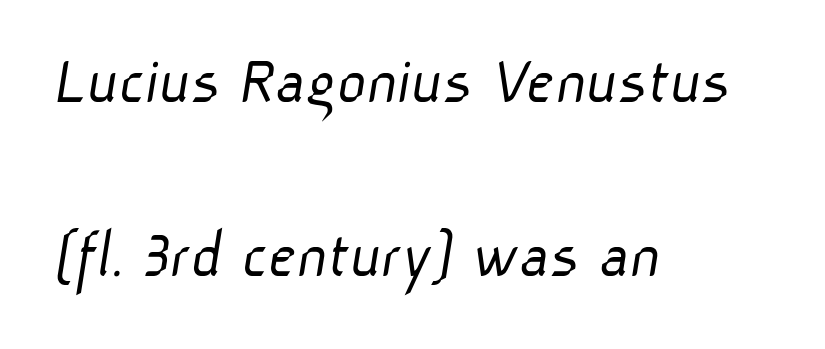
Q: Is the text bold? A: No.
Q: Is the typeface a serif or a sans-serif typeface? A: Sans-serif.
Q: Is the text underlined? A: No.
Q: How is the paragraph aligned? A: Left-aligned.
Q: Is the spacing between letters normal or unusually wide? A: Normal.
Q: Is the spacing between lines tight, normal or loose? A: Loose.
Q: Width (condensed, normal, or wide)? A: Normal.
Q: Stroke contrast? A: Low.
Q: x-height? A: Medium.
Q: Monospaced? A: No.
